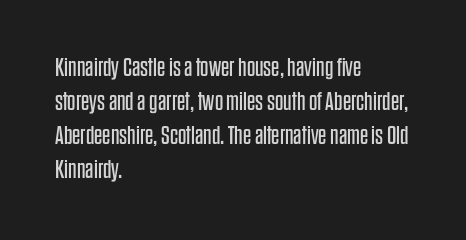
The image shows 26 px text type, upright; set left-aligned, normal line spacing (1.31x), normal letter spacing, not underlined.
